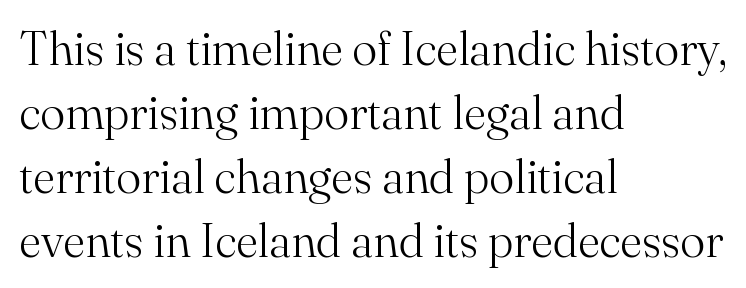
{"serif": "yes", "italic": "no", "bold": "no", "weight": "light", "width": "normal", "stroke_contrast": "medium", "x_height": "small", "monospaced": "no", "underline": "no", "align": "left", "line_spacing": "normal", "line_spacing_ratio": 1.36, "letter_spacing": "normal", "letter_spacing_em": 0.0, "glyph_px": 47}
